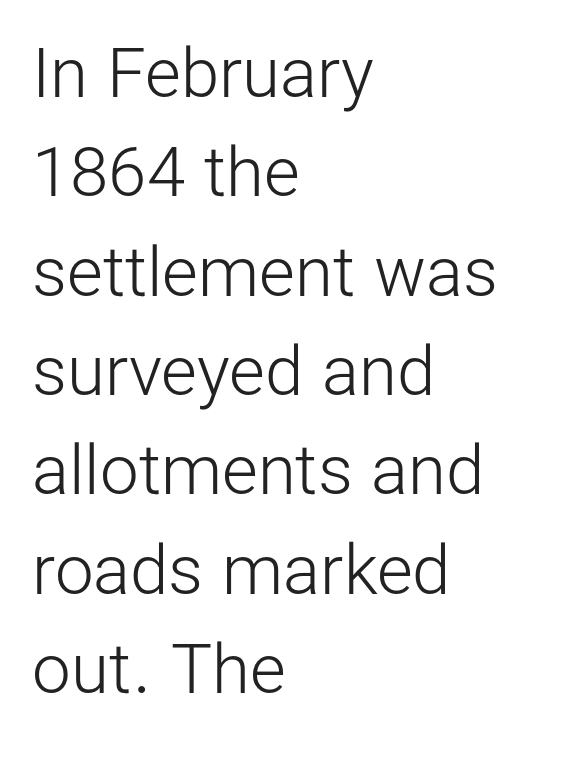
Q: Is the text bold? A: No.
Q: Is the text italic (slanted)? A: No, it is upright.
Q: Is the typeface a serif or a sans-serif typeface? A: Sans-serif.
Q: Is the text underlined? A: No.
Q: How is the paragraph aligned? A: Left-aligned.
Q: Is the spacing between letters normal or unusually wide? A: Normal.
Q: Is the spacing between lines tight, normal or loose? A: Normal.
Q: Width (condensed, normal, or wide)? A: Normal.
Q: Stroke contrast? A: Low.
Q: x-height? A: Medium.
Q: Monospaced? A: No.
